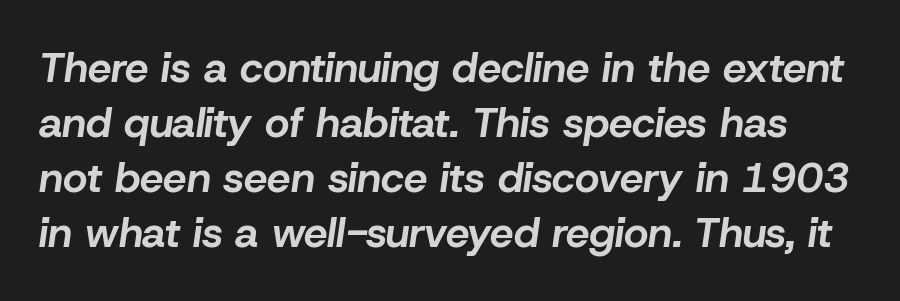
{"italic": "yes", "lean": "right", "slant_degrees": 8, "bold": "yes", "weight": "bold", "width": "normal", "stroke_contrast": "low", "x_height": "medium", "monospaced": "no", "underline": "no", "line_spacing": "normal", "line_spacing_ratio": 1.31, "letter_spacing": "normal", "letter_spacing_em": 0.0, "glyph_px": 42}
